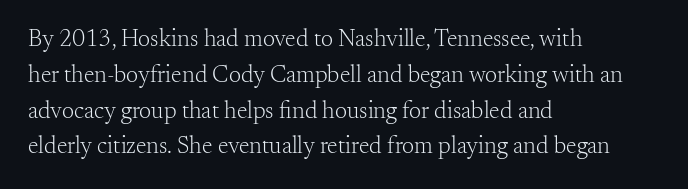
{"italic": "no", "bold": "no", "underline": "no", "align": "left", "line_spacing": "normal", "line_spacing_ratio": 1.49, "letter_spacing": "normal", "letter_spacing_em": 0.0, "glyph_px": 24}
